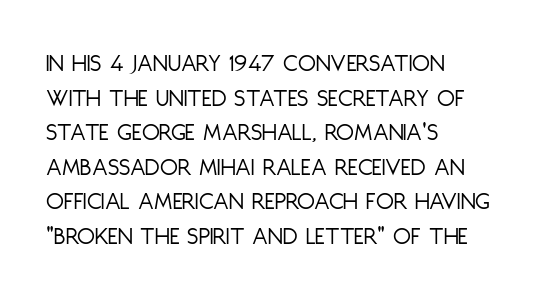
No chunkiness to these letters — they're not bold. A classic flush-left, rag-right setting is used for this passage. One glance says typical: line gaps are just what's usual. The letters sit at their default tracking, neither squeezed nor spread.
